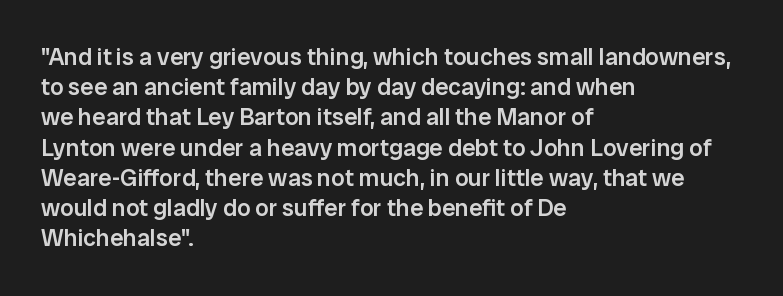
The image shows 24 px text type, upright; set left-aligned, normal line spacing (1.26x), normal letter spacing, not underlined.
